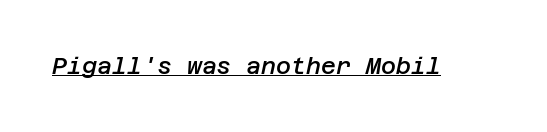
{"italic": "yes", "lean": "right", "slant_degrees": 12, "bold": "semi", "underline": "yes", "letter_spacing": "normal", "letter_spacing_em": 0.0, "glyph_px": 23}
